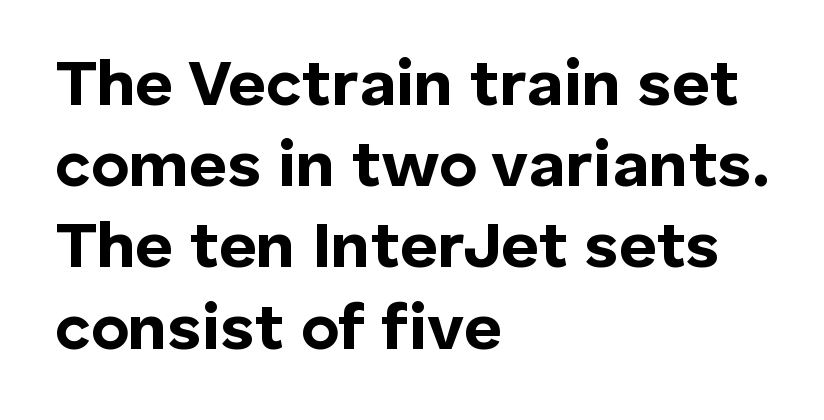
Line starts are locked; line ends wander. A typesetter would mark this as roman, not italic. Unlike a traditional serif, this face leaves its strokes unadorned. Character widths vary here, with narrow letters taking less room than wide ones.
